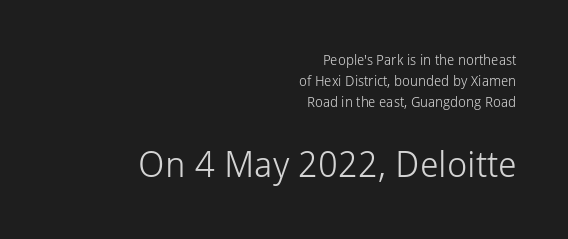
Q: Is the text bold? A: No.
Q: Is the text italic (slanted)? A: No, it is upright.
Q: Is the typeface a serif or a sans-serif typeface? A: Sans-serif.
Q: Is the text underlined? A: No.
Q: How is the paragraph aligned? A: Right-aligned.
Q: Is the spacing between letters normal or unusually wide? A: Normal.
Q: Is the spacing between lines tight, normal or loose? A: Normal.
Q: Which block of text is set in a larger size, the first (top) or the second (bottom)? A: The second (bottom) one.
Q: Width (condensed, normal, or wide)? A: Normal.
Q: Stroke contrast? A: Low.
Q: x-height? A: Medium.
Q: Monospaced? A: No.
